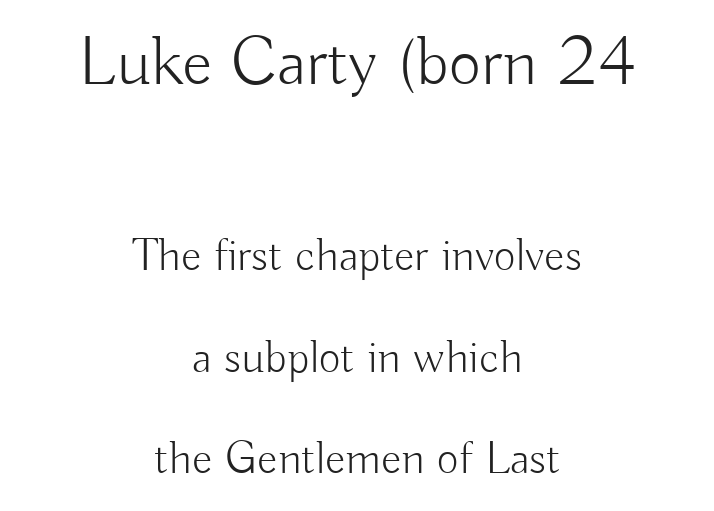
The image shows 70 px light sans-serif type, upright; set centered, loose line spacing (2.15x), normal letter spacing, not underlined; the first (top) block is 1.49x larger; low stroke contrast and a small x-height.
